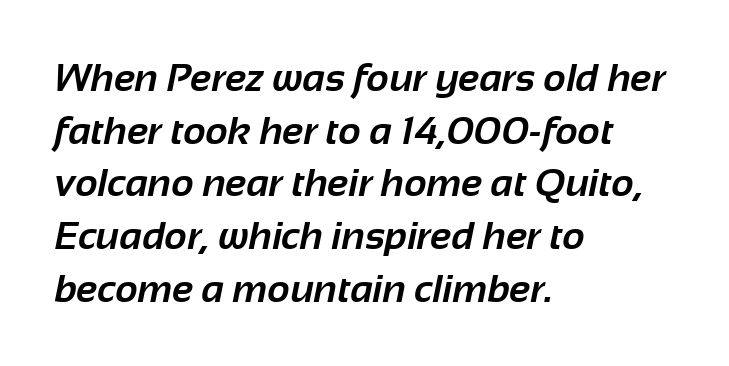
The image shows 39 px bold sans-serif type; set left-aligned, normal line spacing (1.35x), normal letter spacing, not underlined; low stroke contrast and a medium x-height.
